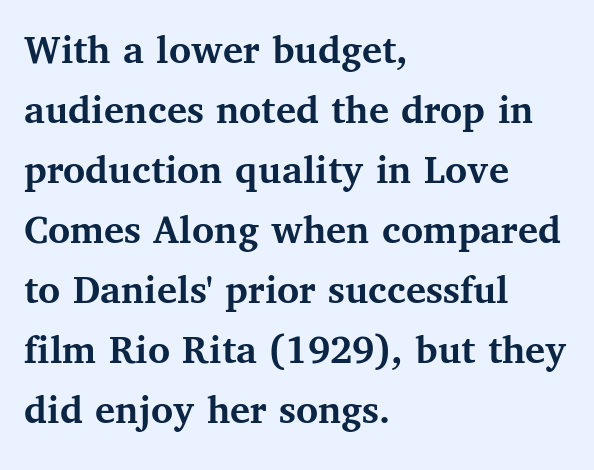
The image shows 42 px semibold serif type, upright; set left-aligned, normal line spacing (1.43x), normal letter spacing, not underlined; medium stroke contrast and a medium x-height.
